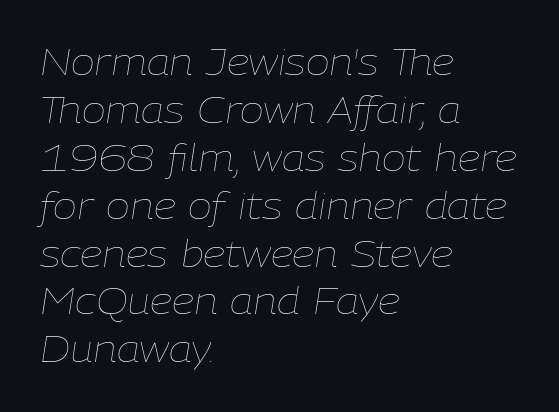
{"italic": "yes", "lean": "right", "slant_degrees": 9, "bold": "no", "weight": "thin", "width": "normal", "stroke_contrast": "low", "x_height": "medium", "monospaced": "no", "underline": "no", "align": "left", "line_spacing": "normal", "line_spacing_ratio": 1.33, "letter_spacing": "normal", "letter_spacing_em": 0.0, "glyph_px": 36}
